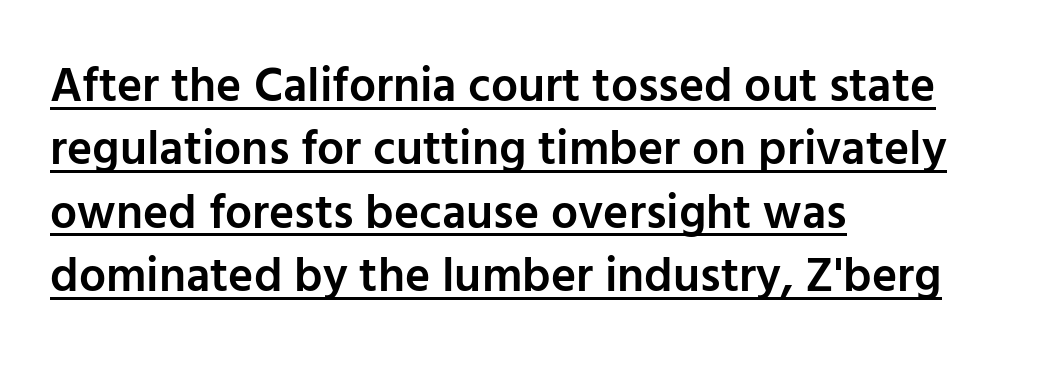
The image shows 48 px semibold sans-serif type, upright; set left-aligned, normal line spacing (1.32x), normal letter spacing, underlined; low stroke contrast and a medium x-height.
